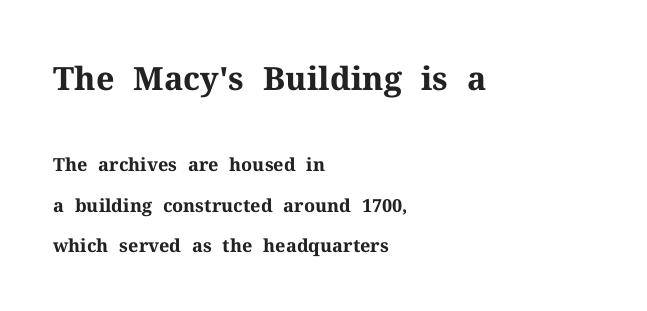
{"serif": "yes", "italic": "no", "bold": "yes", "weight": "bold", "width": "normal", "stroke_contrast": "medium", "x_height": "medium", "monospaced": "no", "underline": "no", "align": "left", "line_spacing": "loose", "line_spacing_ratio": 2.24, "letter_spacing": "normal", "letter_spacing_em": 0.0, "larger_block": "first", "size_ratio": 1.78, "glyph_px": 32}
